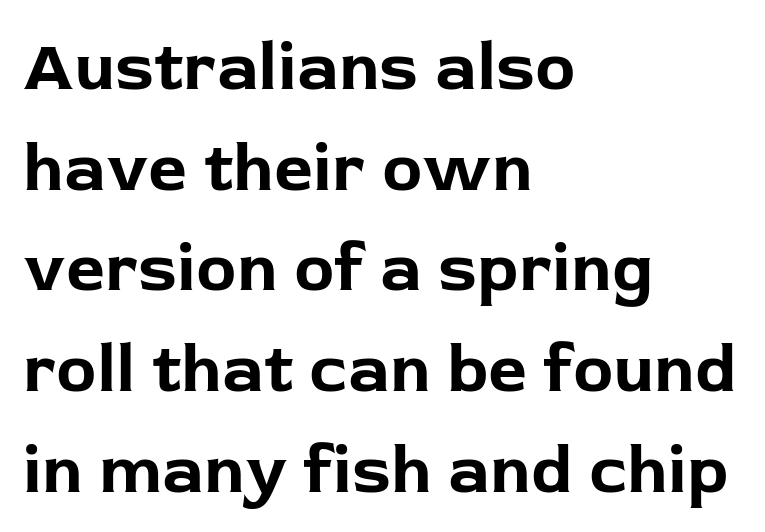
The image shows 68 px bold sans-serif type, upright; set left-aligned, normal line spacing (1.48x), normal letter spacing, not underlined; low stroke contrast and a medium x-height.
